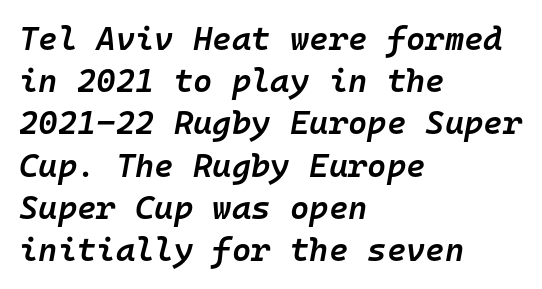
The ragged edge is on the right, which tells us the setting is flush left. Rows of type keep a routine distance in the vertical direction. Unmarked baselines from the first word to the last. The rendering uses typewriter-style spacing with identical character cells. This is the in-between weight designers call semibold or demi. The letterforms sit shoulder to shoulder at normal distance.
